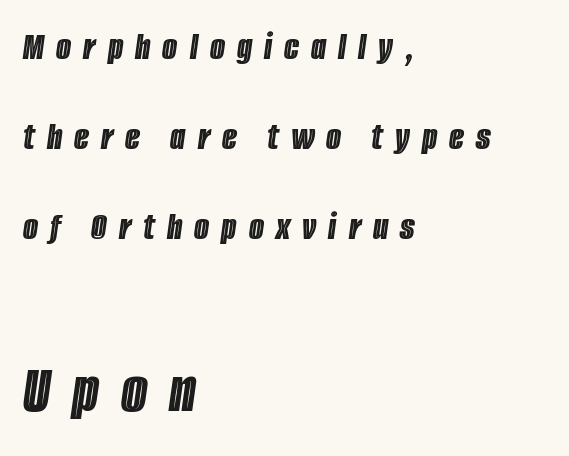
Q: Is the text italic (slanted)? A: Yes, it leans right by about 8 degrees.
Q: Is the text underlined? A: No.
Q: How is the paragraph aligned? A: Left-aligned.
Q: Is the spacing between letters normal or unusually wide? A: Unusually wide.
Q: Is the spacing between lines tight, normal or loose? A: Loose.
Q: Which block of text is set in a larger size, the first (top) or the second (bottom)? A: The second (bottom) one.
Q: Width (condensed, normal, or wide)? A: Condensed.
Q: x-height? A: Large.
Q: Monospaced? A: No.
